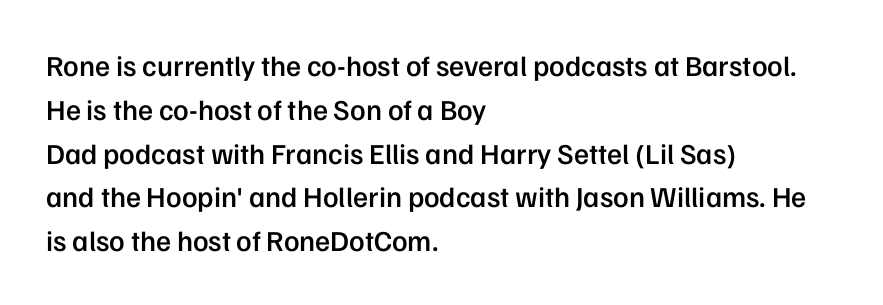
The image shows 29 px semibold sans-serif type, upright; set left-aligned, normal line spacing (1.51x), normal letter spacing, not underlined; low stroke contrast and a medium x-height.
